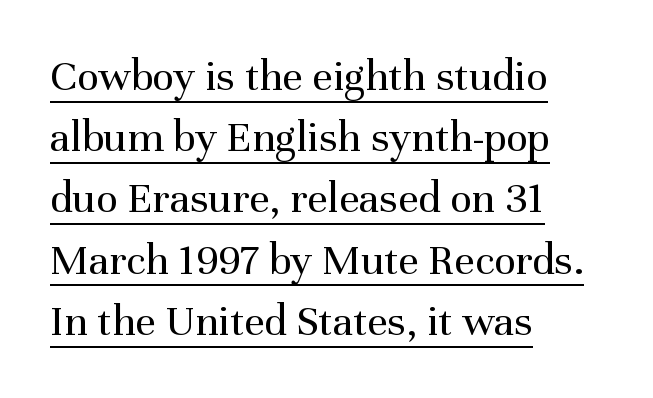
Q: Is the text bold? A: No.
Q: Is the text italic (slanted)? A: No, it is upright.
Q: Is the typeface a serif or a sans-serif typeface? A: Serif.
Q: Is the text underlined? A: Yes.
Q: How is the paragraph aligned? A: Left-aligned.
Q: Is the spacing between letters normal or unusually wide? A: Normal.
Q: Is the spacing between lines tight, normal or loose? A: Normal.
Q: Width (condensed, normal, or wide)? A: Normal.
Q: Stroke contrast? A: Medium.
Q: x-height? A: Medium.
Q: Monospaced? A: No.
